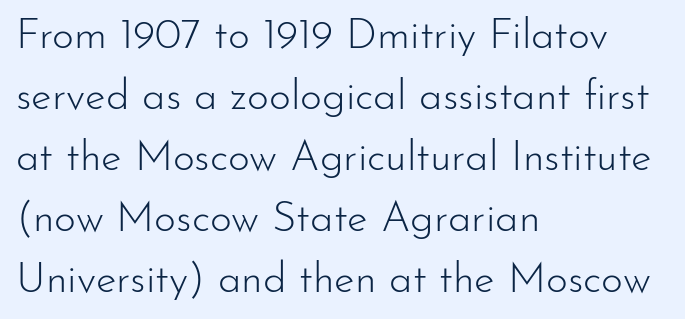
The image shows 42 px light sans-serif type, upright; set left-aligned, normal line spacing (1.45x), normal letter spacing, not underlined; low stroke contrast and a small x-height.
